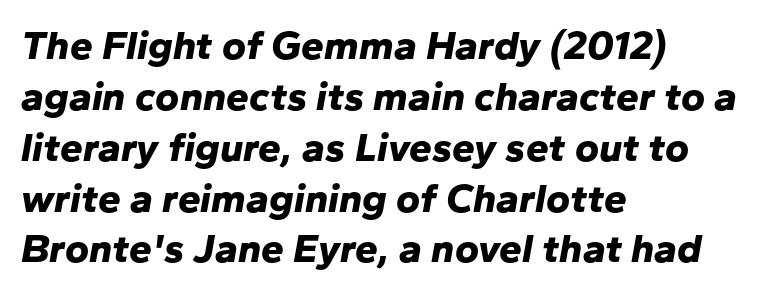
The image shows 41 px bold type, italic (leaning right); set left-aligned, line spacing 1.24x, normal letter spacing, not underlined; low stroke contrast and a medium x-height.
